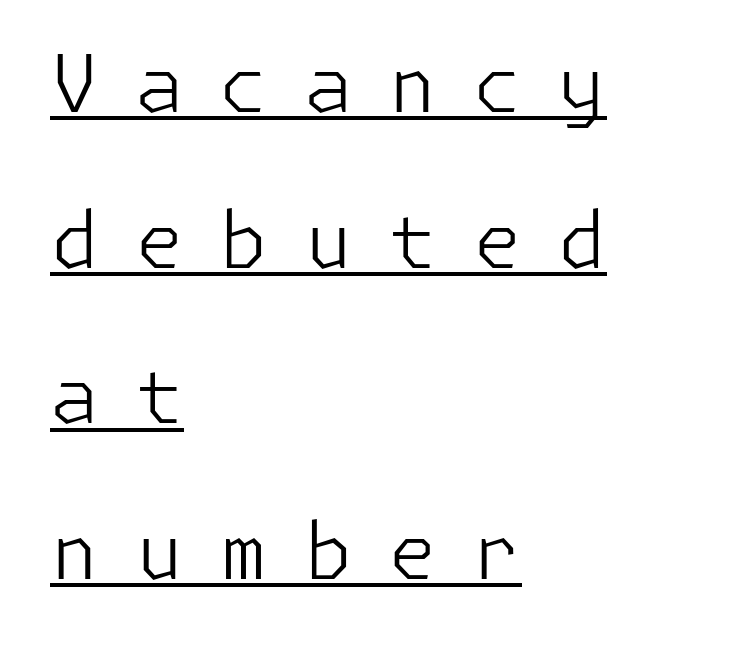
{"serif": "no", "italic": "no", "bold": "no", "weight": "light", "width": "normal", "stroke_contrast": "low", "x_height": "medium", "underline": "yes", "align": "left", "line_spacing": "loose", "line_spacing_ratio": 1.97, "letter_spacing": "wide", "letter_spacing_em": 0.45, "glyph_px": 79}
